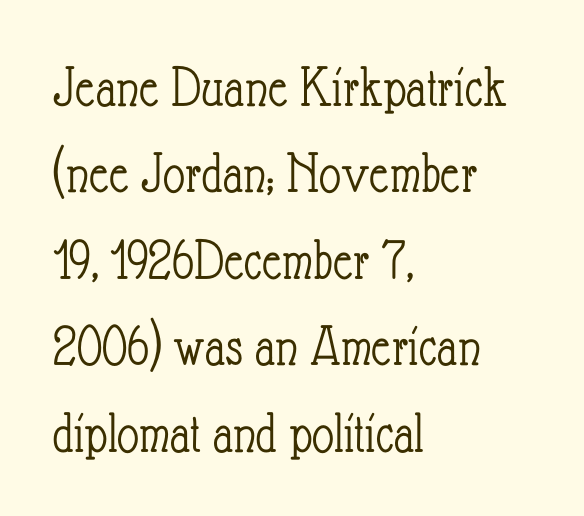
Q: Is the text bold? A: No.
Q: Is the text italic (slanted)? A: No, it is upright.
Q: Is the text underlined? A: No.
Q: How is the paragraph aligned? A: Left-aligned.
Q: Is the spacing between letters normal or unusually wide? A: Normal.
Q: Is the spacing between lines tight, normal or loose? A: Normal.
Q: Width (condensed, normal, or wide)? A: Condensed.
Q: Stroke contrast? A: Low.
Q: x-height? A: Small.
Q: Monospaced? A: No.
